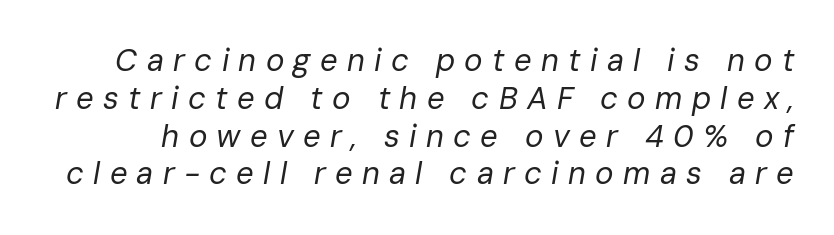
{"italic": "yes", "lean": "right", "slant_degrees": 10, "bold": "no", "weight": "regular", "width": "normal", "stroke_contrast": "low", "x_height": "medium", "monospaced": "no", "underline": "no", "line_spacing_ratio": 1.22, "letter_spacing": "wide", "letter_spacing_em": 0.3, "glyph_px": 31}
